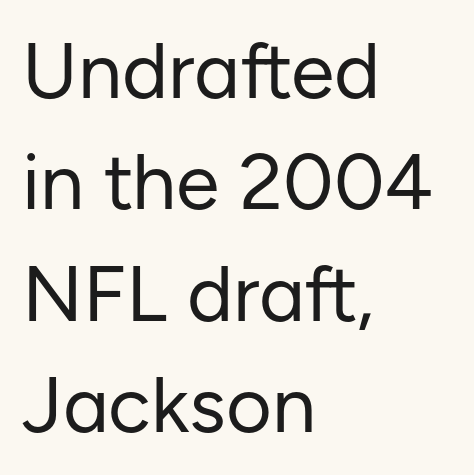
These lines stack with their left ends in a neat column. On a weight scale, this lands at 450 or below. It's the straight-up-and-down kind of type. The leading is moderate, giving the passage an even texture. This rendering employs a face without finishing strokes, i.e., a sans-serif.
